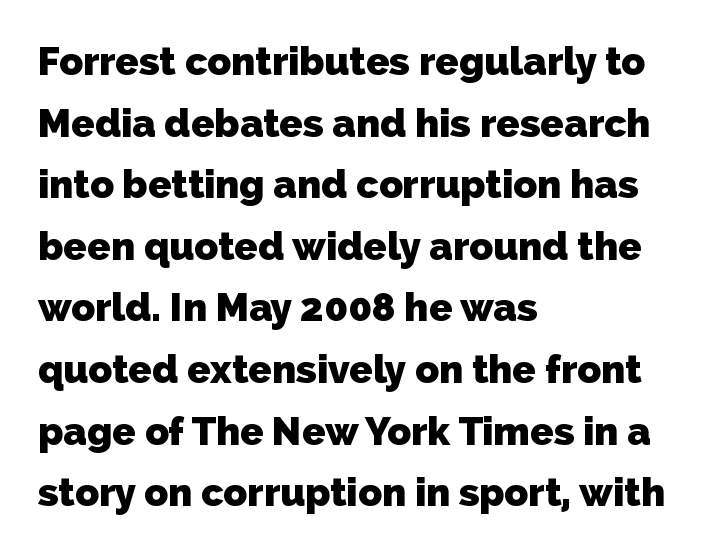
{"serif": "no", "bold": "yes", "weight": "heavy", "width": "normal", "stroke_contrast": "low", "x_height": "medium", "monospaced": "no", "underline": "no", "align": "left", "line_spacing": "normal", "line_spacing_ratio": 1.58, "letter_spacing": "normal", "letter_spacing_em": 0.0, "glyph_px": 39}
